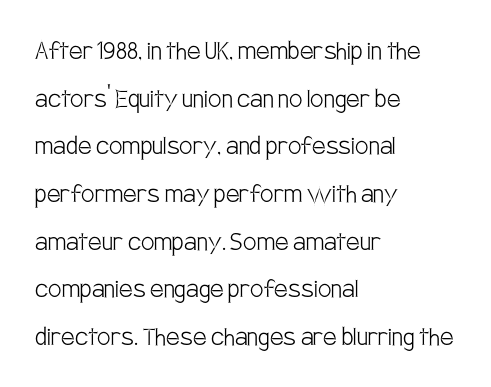
The image shows 30 px light, condensed sans-serif type, upright; set left-aligned, normal line spacing (1.59x), normal letter spacing, not underlined; low stroke contrast and a large x-height.
